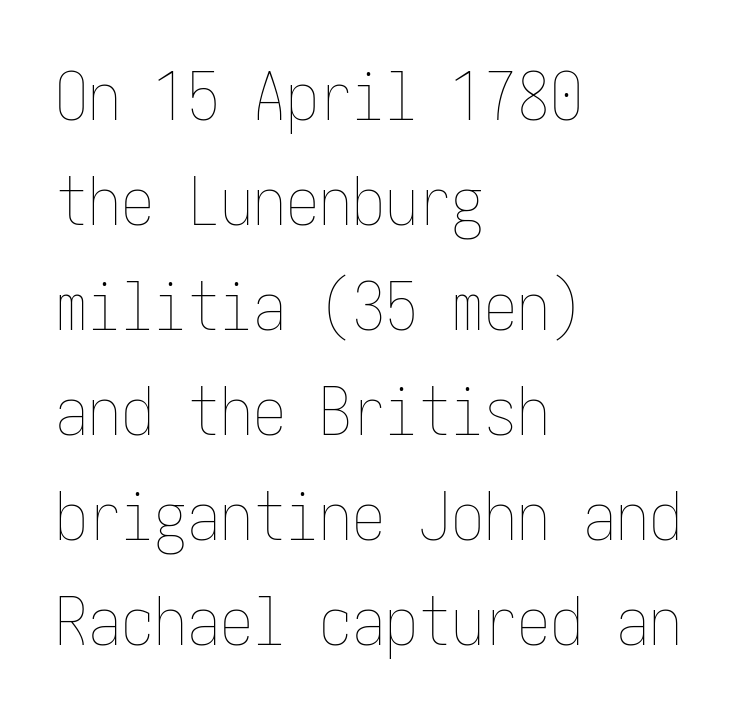
Q: Is the text bold? A: No.
Q: Is the text italic (slanted)? A: No, it is upright.
Q: Is the text underlined? A: No.
Q: How is the paragraph aligned? A: Left-aligned.
Q: Is the spacing between letters normal or unusually wide? A: Normal.
Q: Is the spacing between lines tight, normal or loose? A: Normal.
Q: Width (condensed, normal, or wide)? A: Condensed.
Q: Stroke contrast? A: Low.
Q: x-height? A: Medium.
